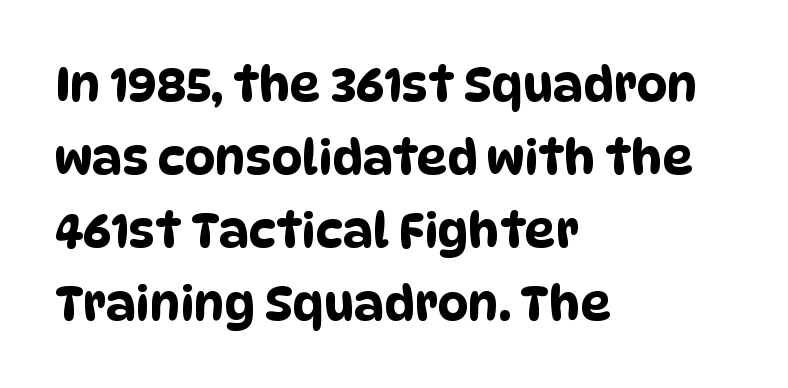
{"serif": "no", "width": "condensed", "stroke_contrast": "low", "x_height": "large", "monospaced": "no", "underline": "no", "align": "left", "line_spacing": "normal", "line_spacing_ratio": 1.52, "letter_spacing": "normal", "letter_spacing_em": 0.0, "glyph_px": 48}
